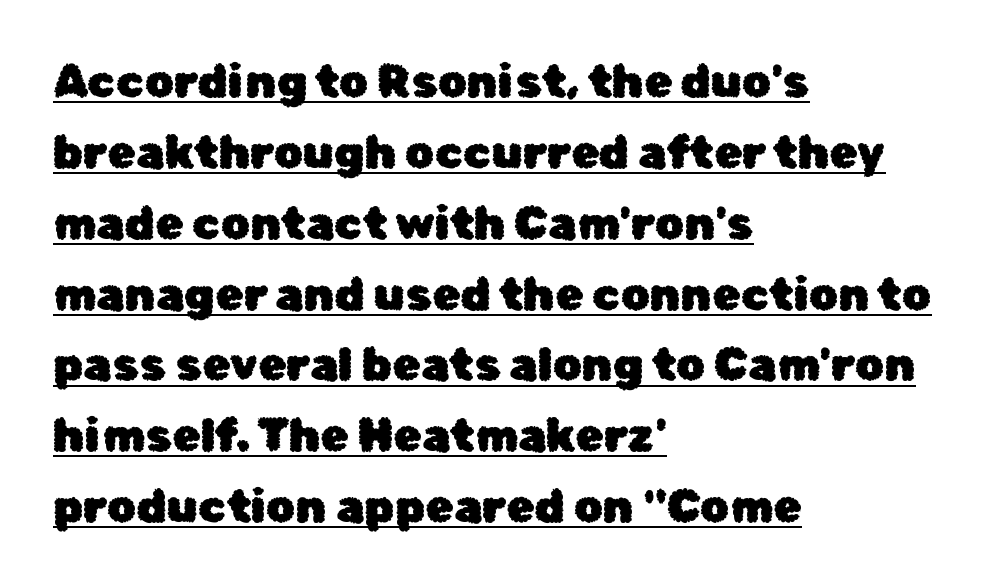
The image shows 46 px sans-serif type, upright; set left-aligned, normal line spacing (1.54x), normal letter spacing, underlined; low stroke contrast and a medium x-height.
